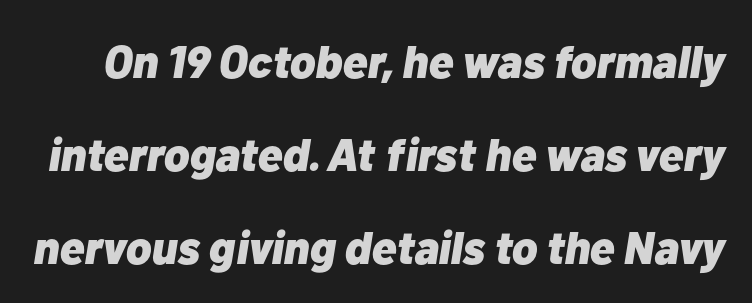
The image shows 46 px heavy type, italic (leaning right); set loose line spacing (2.02x), normal letter spacing, not underlined; low stroke contrast and a medium x-height.
